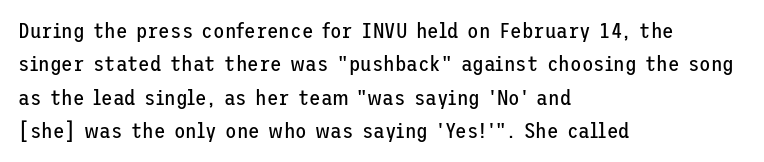
{"italic": "no", "bold": "no", "underline": "no", "align": "left", "line_spacing": "normal", "line_spacing_ratio": 1.59, "letter_spacing": "normal", "letter_spacing_em": 0.0, "glyph_px": 21}
